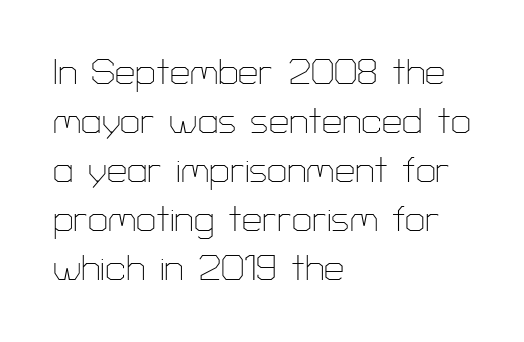
The image shows 36 px thin sans-serif type, upright; set left-aligned, normal line spacing (1.36x), normal letter spacing, not underlined; low stroke contrast and a medium x-height.
